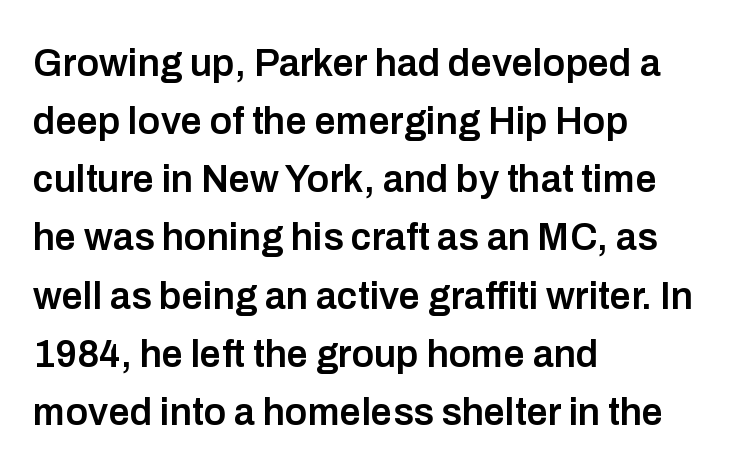
{"serif": "no", "italic": "no", "bold": "semi", "weight": "semibold", "width": "normal", "stroke_contrast": "low", "x_height": "medium", "monospaced": "no", "underline": "no", "align": "left", "line_spacing": "normal", "line_spacing_ratio": 1.53, "letter_spacing": "normal", "letter_spacing_em": 0.0, "glyph_px": 38}
